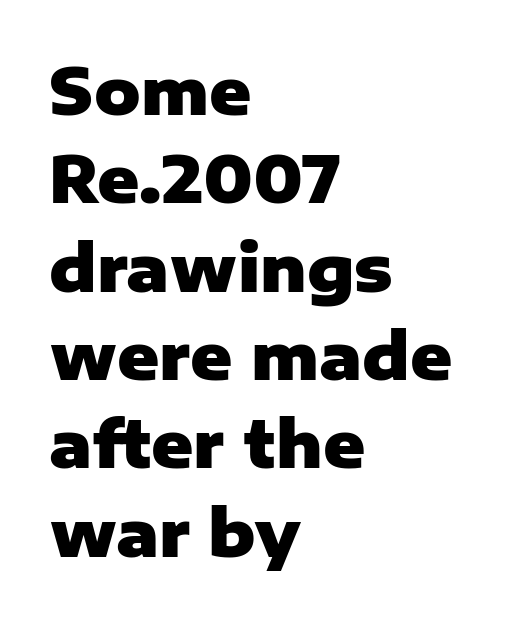
{"serif": "no", "italic": "no", "bold": "yes", "weight": "heavy", "width": "normal", "stroke_contrast": "low", "x_height": "medium", "monospaced": "no", "underline": "no", "align": "left", "line_spacing": "normal", "line_spacing_ratio": 1.38, "letter_spacing": "normal", "letter_spacing_em": 0.0, "glyph_px": 64}
